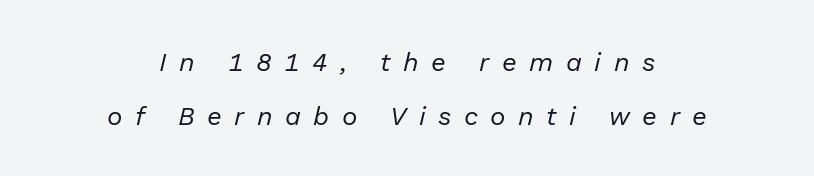
{"italic": "yes", "lean": "right", "slant_degrees": 13, "bold": "no", "underline": "no", "align": "center", "line_spacing": "loose", "line_spacing_ratio": 2.06, "letter_spacing": "wide", "letter_spacing_em": 0.48, "glyph_px": 26}
